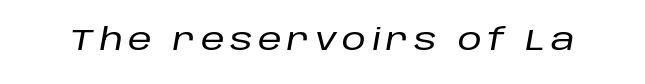
These lines are rendered in a variable-pitch font. Posture: slanted. Has an underline been added? It has not.
